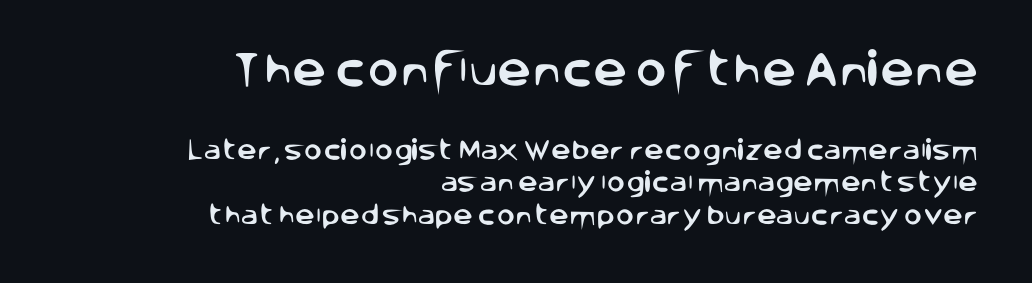
The image shows 38 px sans-serif type, upright; set right-aligned, normal line spacing (1.48x), normal letter spacing, not underlined; the first (top) block is 1.73x larger; low stroke contrast and a large x-height.
